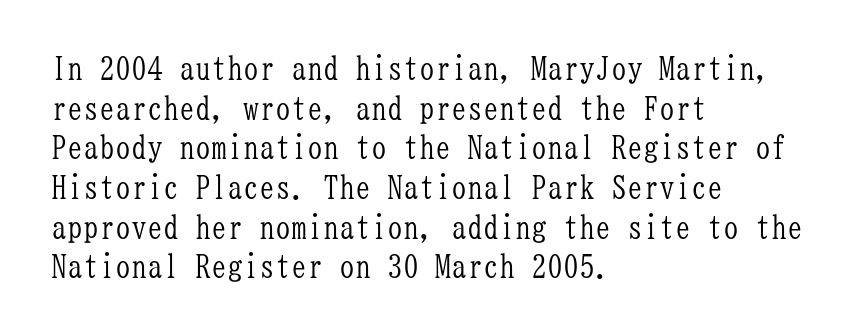
The image shows 32 px light, condensed serif type, upright, monospaced; set left-aligned, line spacing 1.24x, normal letter spacing, not underlined; low stroke contrast and a medium x-height.
